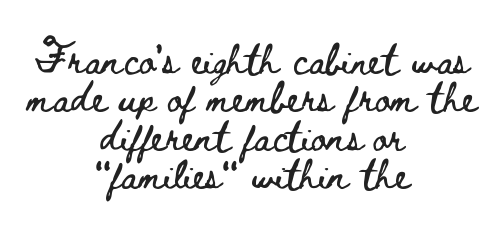
{"width": "wide", "stroke_contrast": "low", "x_height": "small", "monospaced": "no", "underline": "no", "align": "center", "line_spacing": "normal", "line_spacing_ratio": 1.32, "letter_spacing": "normal", "letter_spacing_em": 0.0, "glyph_px": 29}
